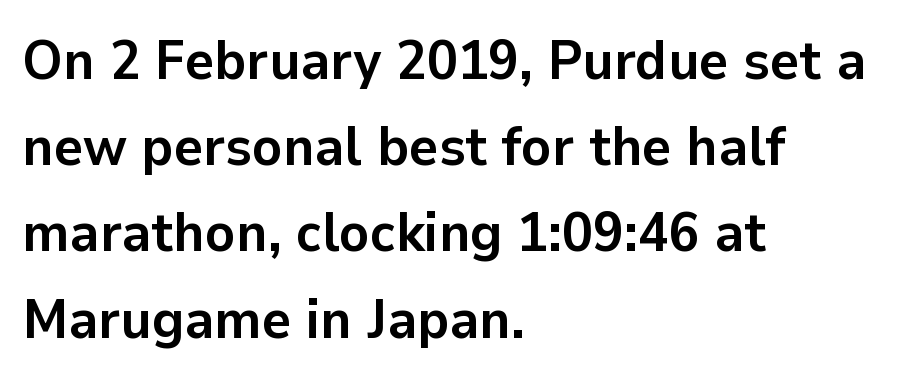
{"serif": "no", "italic": "no", "bold": "yes", "weight": "semibold", "width": "normal", "stroke_contrast": "low", "x_height": "medium", "monospaced": "no", "underline": "no", "align": "left", "line_spacing": "normal", "line_spacing_ratio": 1.54, "letter_spacing": "normal", "letter_spacing_em": 0.0, "glyph_px": 56}
